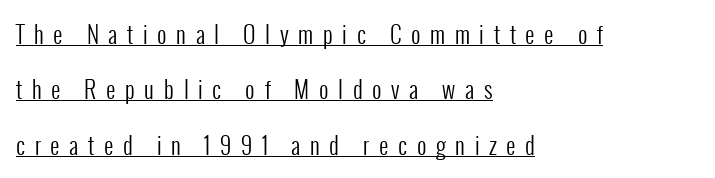
Q: Is the text bold? A: No.
Q: Is the text italic (slanted)? A: No, it is upright.
Q: Is the text underlined? A: Yes.
Q: How is the paragraph aligned? A: Left-aligned.
Q: Is the spacing between letters normal or unusually wide? A: Unusually wide.
Q: Is the spacing between lines tight, normal or loose? A: Loose.
